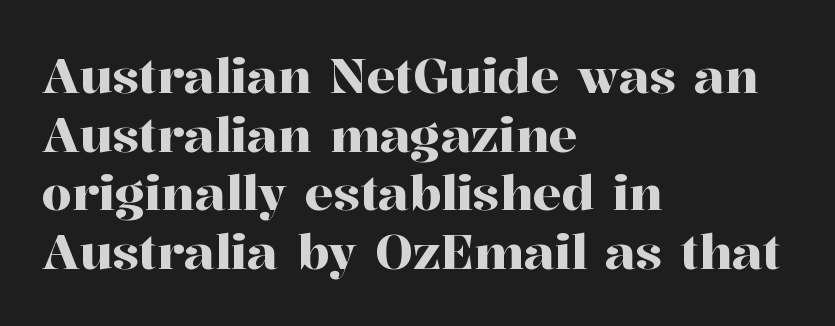
The image shows 48 px serif type, upright; set left-aligned, line spacing 1.22x, normal letter spacing, not underlined; high stroke contrast and a medium x-height.
